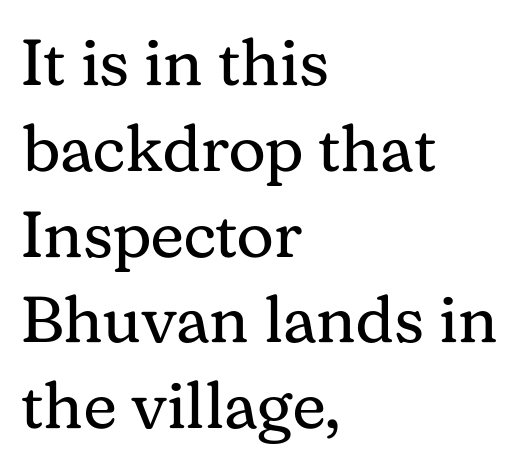
{"serif": "yes", "italic": "no", "bold": "no", "weight": "regular", "width": "normal", "stroke_contrast": "medium", "x_height": "medium", "monospaced": "no", "underline": "no", "align": "left", "line_spacing": "normal", "line_spacing_ratio": 1.32, "letter_spacing": "normal", "letter_spacing_em": 0.0, "glyph_px": 65}
